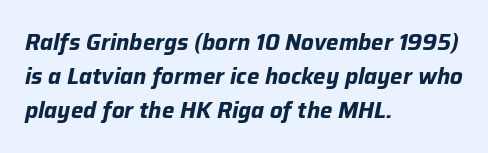
Q: Is the text bold? A: Yes.
Q: Is the text italic (slanted)? A: Yes, it leans right by about 12 degrees.
Q: Is the text underlined? A: No.
Q: How is the paragraph aligned? A: Left-aligned.
Q: Is the spacing between letters normal or unusually wide? A: Normal.
Q: Is the spacing between lines tight, normal or loose? A: Normal.
